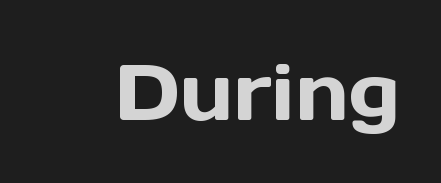
{"serif": "no", "italic": "no", "width": "normal", "x_height": "medium", "monospaced": "no", "underline": "no", "letter_spacing": "normal", "letter_spacing_em": 0.0, "glyph_px": 79}
